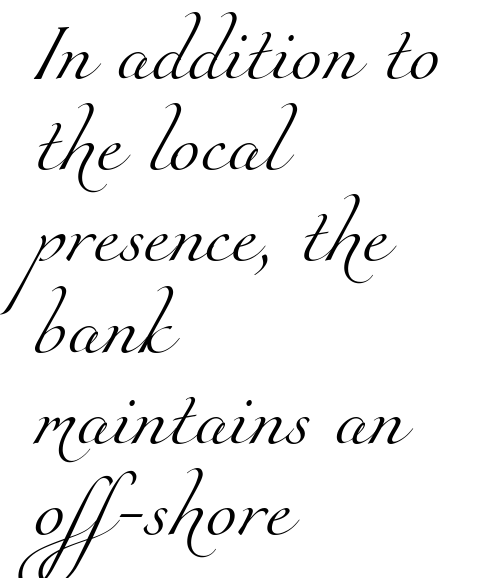
On a weight scale, this lands at 450 or below. The designer went with a serif here, giving each stem small feet. Standard letterfit; no display-style spreading of the glyphs. Whoever set this chose a conventional vertical rhythm.
